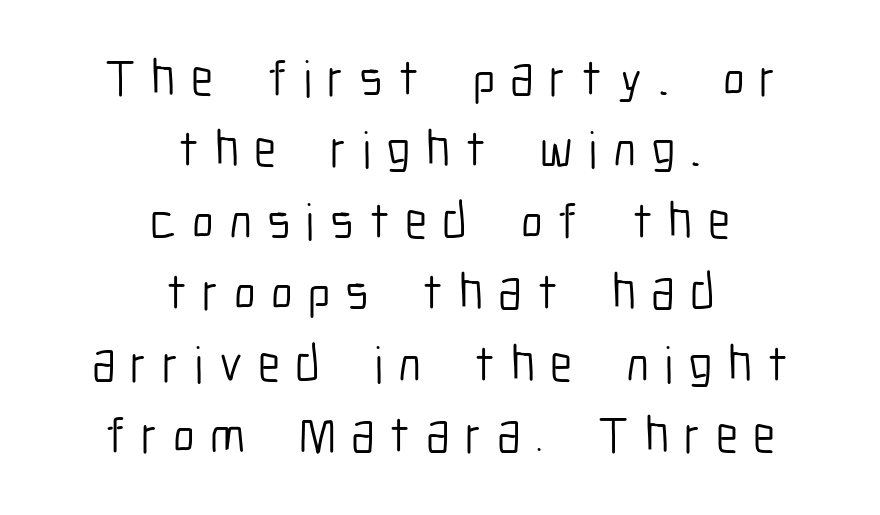
Q: Is the text bold? A: No.
Q: Is the text italic (slanted)? A: No, it is upright.
Q: Is the typeface a serif or a sans-serif typeface? A: Sans-serif.
Q: Is the text underlined? A: No.
Q: How is the paragraph aligned? A: Centered.
Q: Is the spacing between letters normal or unusually wide? A: Unusually wide.
Q: Is the spacing between lines tight, normal or loose? A: Normal.
Q: Width (condensed, normal, or wide)? A: Condensed.
Q: Stroke contrast? A: Low.
Q: x-height? A: Medium.
Q: Monospaced? A: No.
